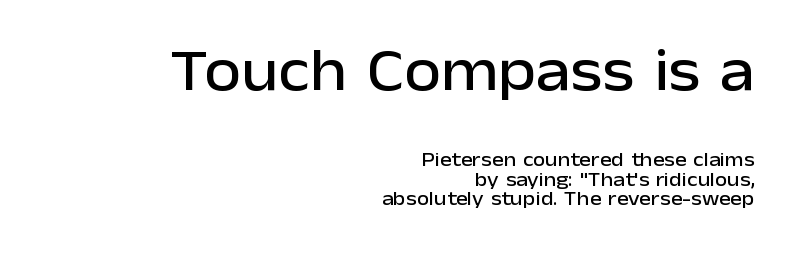
Q: Is the text italic (slanted)? A: No, it is upright.
Q: Is the typeface a serif or a sans-serif typeface? A: Sans-serif.
Q: Is the text underlined? A: No.
Q: How is the paragraph aligned? A: Right-aligned.
Q: Is the spacing between letters normal or unusually wide? A: Normal.
Q: Is the spacing between lines tight, normal or loose? A: Tight.
Q: Which block of text is set in a larger size, the first (top) or the second (bottom)? A: The first (top) one.
Q: Width (condensed, normal, or wide)? A: Normal.
Q: Stroke contrast? A: Low.
Q: x-height? A: Medium.
Q: Monospaced? A: No.
